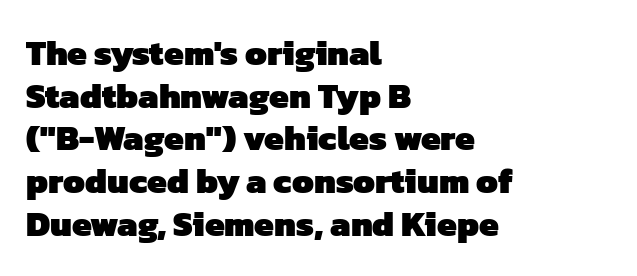
Q: Is the text bold? A: Yes.
Q: Is the typeface a serif or a sans-serif typeface? A: Sans-serif.
Q: Is the text underlined? A: No.
Q: How is the paragraph aligned? A: Left-aligned.
Q: Is the spacing between letters normal or unusually wide? A: Normal.
Q: Width (condensed, normal, or wide)? A: Normal.
Q: Stroke contrast? A: Low.
Q: x-height? A: Medium.
Q: Monospaced? A: No.
